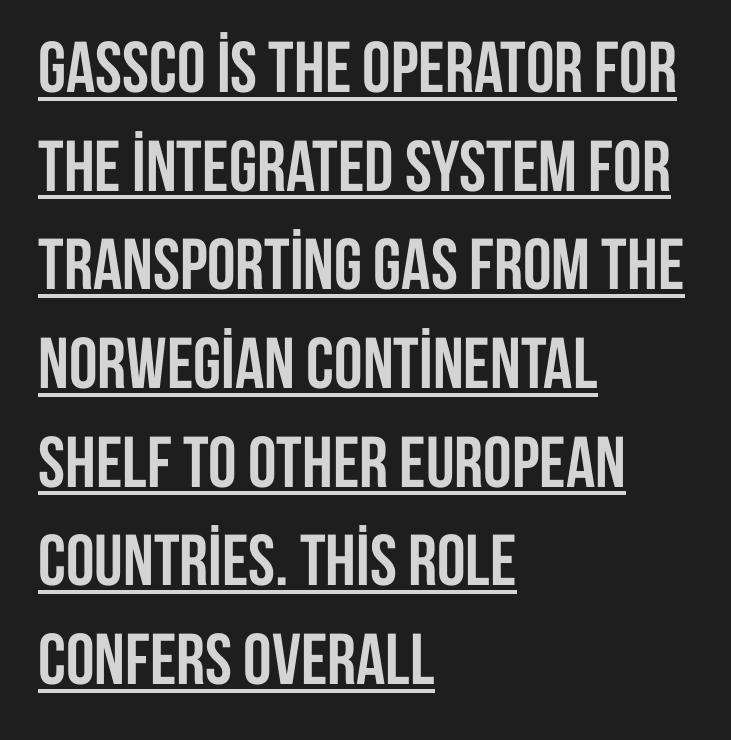
The image shows 72 px semibold, condensed sans-serif type, upright; set left-aligned, normal line spacing (1.37x), normal letter spacing, underlined; low stroke contrast and a large x-height.
